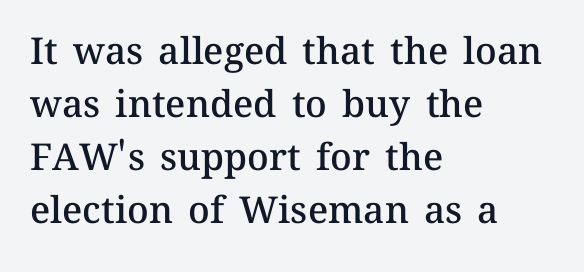
{"italic": "no", "bold": "semi", "weight": "semibold", "width": "normal", "stroke_contrast": "medium", "x_height": "medium", "monospaced": "no", "underline": "no", "align": "left", "line_spacing": "normal", "line_spacing_ratio": 1.43, "letter_spacing": "normal", "letter_spacing_em": 0.0, "glyph_px": 37}
